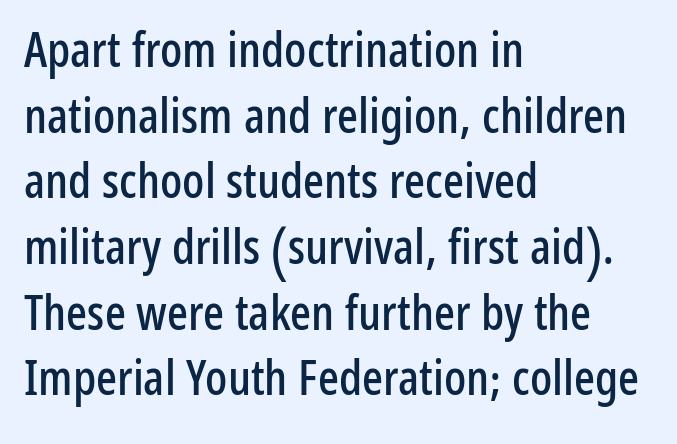
Descender tails drop into unmarked territory. Serif or sans? Sans — the stroke terminals are bare. This sample uses an upright cut, with every glyph sitting square on the baseline. The letters advance in unequal steps, a hallmark of proportional type. Layout note: lines flush left. Default kerning and tracking; the words read as compact shapes.
